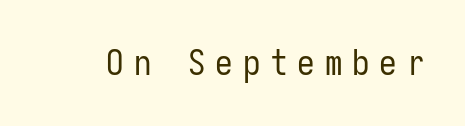
Observe the absence of serifs on each vertical stroke in this sample. The baseline area is clear. Ordinary non-slanted type is in use. The letterforms sit at book weight or below. Glyph-to-glyph distance is far greater than everyday printed text. Looks like terminal output: every glyph gets an equal slot.
